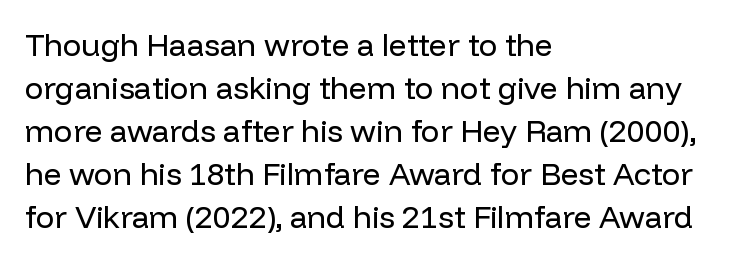
The image shows 31 px regular-weight sans-serif type, upright; set left-aligned, normal line spacing (1.39x), normal letter spacing, not underlined; low stroke contrast and a medium x-height.
